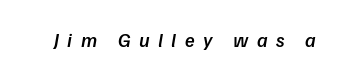
Look at the tracking — it's clearly loosened, letters drifting apart. A bare baseline throughout the passage. Moderately thickened strokes mark this as semibold type.
